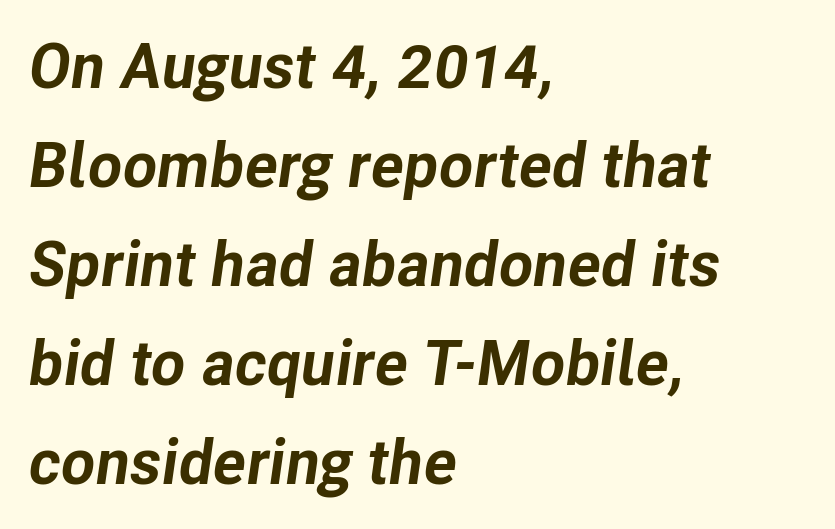
{"italic": "yes", "lean": "right", "slant_degrees": 8, "bold": "yes", "weight": "bold", "width": "normal", "stroke_contrast": "low", "x_height": "medium", "monospaced": "no", "underline": "no", "align": "left", "line_spacing": "normal", "line_spacing_ratio": 1.57, "letter_spacing": "normal", "letter_spacing_em": 0.0, "glyph_px": 63}
